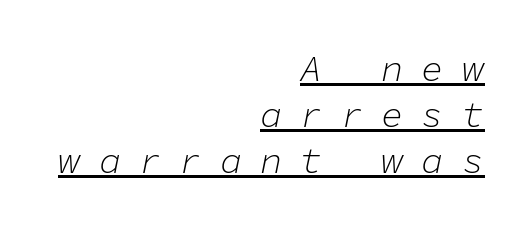
Q: Is the text bold? A: No.
Q: Is the text italic (slanted)? A: Yes, it leans right by about 11 degrees.
Q: Is the text underlined? A: Yes.
Q: How is the paragraph aligned? A: Right-aligned.
Q: Is the spacing between letters normal or unusually wide? A: Unusually wide.
Q: Width (condensed, normal, or wide)? A: Normal.
Q: Stroke contrast? A: Low.
Q: x-height? A: Medium.
Q: Monospaced? A: Yes.
